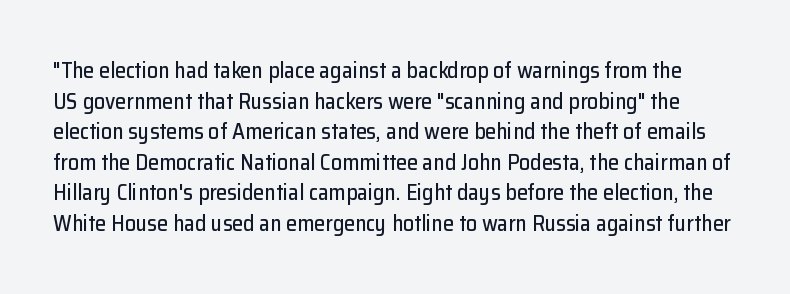
Q: Is the text italic (slanted)? A: No, it is upright.
Q: Is the text underlined? A: No.
Q: Is the spacing between letters normal or unusually wide? A: Normal.
Q: Is the spacing between lines tight, normal or loose? A: Normal.
